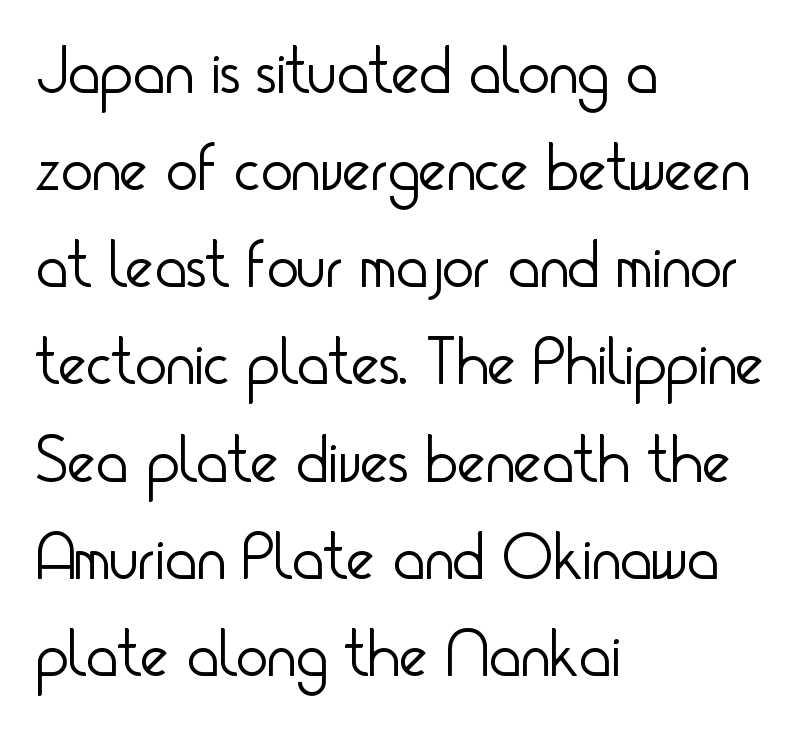
{"serif": "no", "italic": "no", "bold": "no", "weight": "light", "width": "condensed", "stroke_contrast": "low", "x_height": "small", "monospaced": "no", "underline": "no", "align": "left", "line_spacing": "normal", "line_spacing_ratio": 1.45, "letter_spacing": "normal", "letter_spacing_em": 0.0, "glyph_px": 67}
